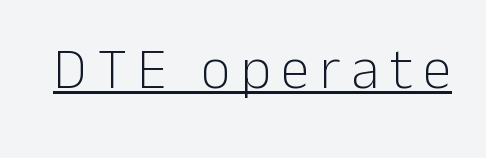
What kind of face is this? One without serifs — a sans. These characters rest on top of a visible drawn line. A typesetter would call this proportional, since set widths differ per character. The lettering stays uniformly vertical, giving the passage a roman look. Caption: face not bold, strokes unweighted.
